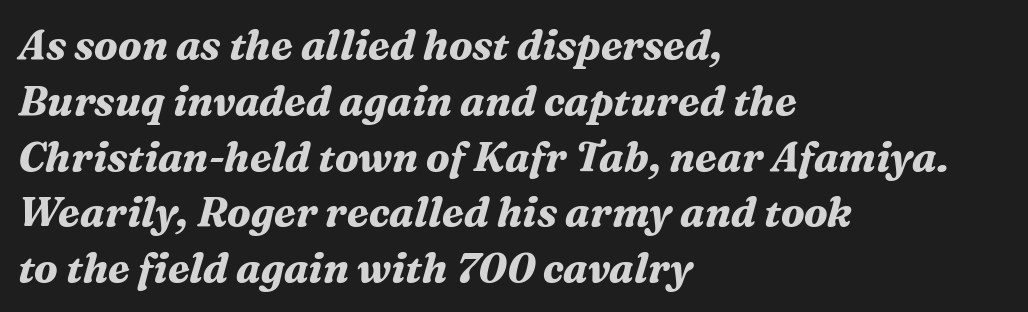
The image shows 41 px bold serif type, italic (leaning right); set left-aligned, normal line spacing (1.36x), normal letter spacing, not underlined; medium stroke contrast and a medium x-height.
